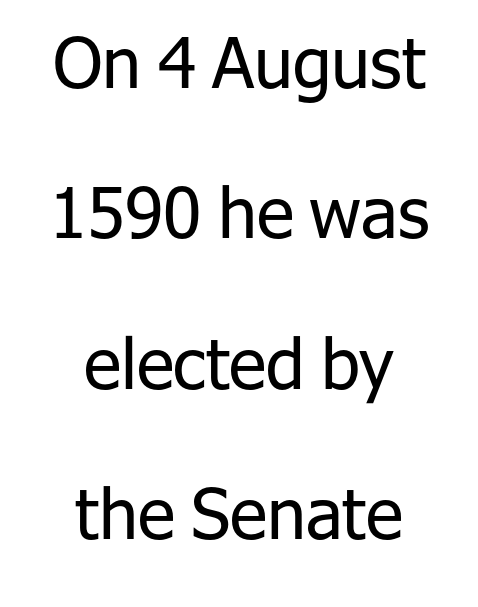
{"serif": "no", "italic": "no", "bold": "no", "weight": "regular", "width": "normal", "stroke_contrast": "low", "x_height": "medium", "monospaced": "no", "underline": "no", "align": "center", "line_spacing": "loose", "line_spacing_ratio": 2.15, "letter_spacing": "normal", "letter_spacing_em": 0.0, "glyph_px": 70}
